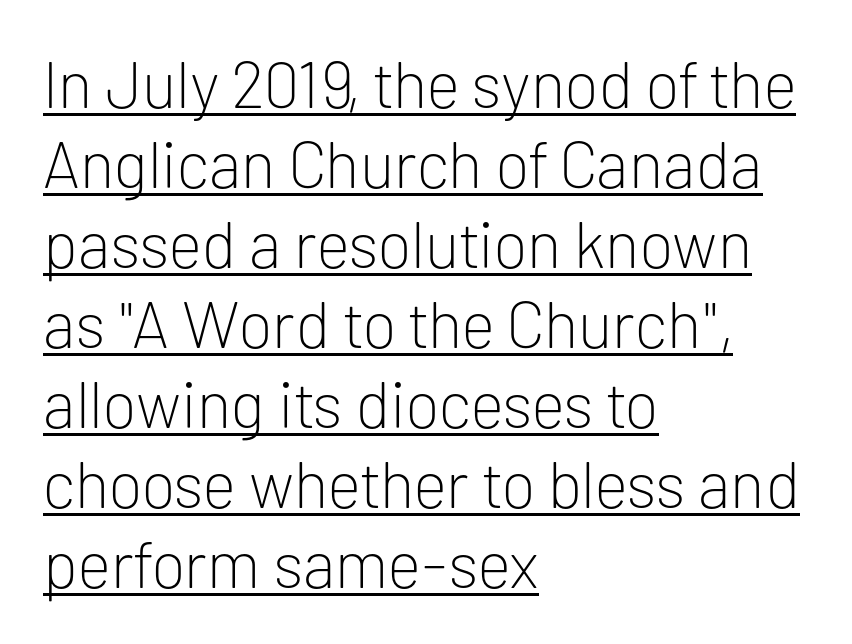
{"serif": "no", "italic": "no", "bold": "no", "weight": "light", "width": "normal", "stroke_contrast": "low", "x_height": "medium", "monospaced": "no", "underline": "yes", "align": "left", "line_spacing_ratio": 1.23, "letter_spacing": "normal", "letter_spacing_em": 0.0, "glyph_px": 65}
